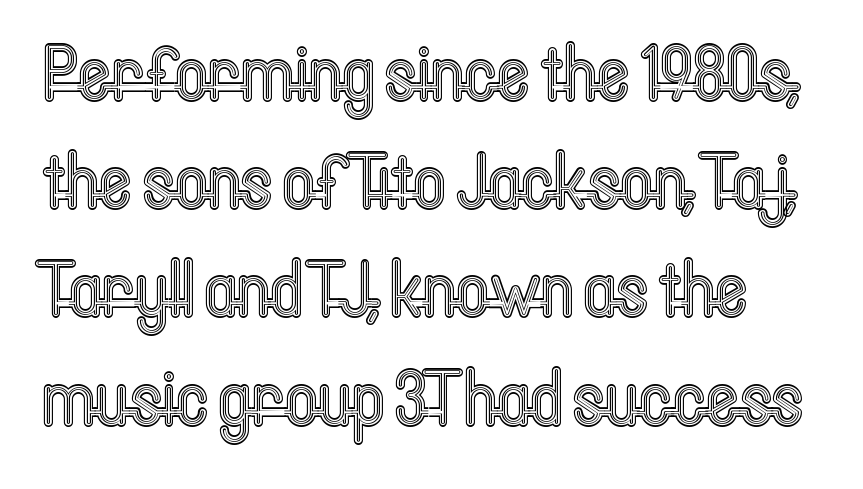
Q: Is the text italic (slanted)? A: No, it is upright.
Q: Is the text underlined? A: No.
Q: Is the spacing between letters normal or unusually wide? A: Normal.
Q: Is the spacing between lines tight, normal or loose? A: Normal.
Q: Width (condensed, normal, or wide)? A: Condensed.
Q: x-height? A: Medium.
Q: Monospaced? A: No.
